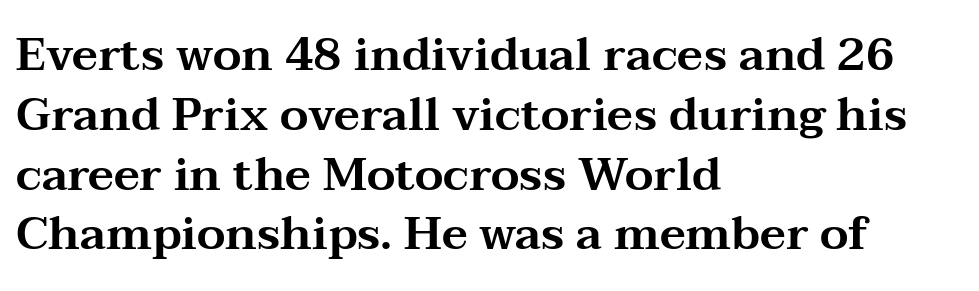
Q: Is the text italic (slanted)? A: No, it is upright.
Q: Is the typeface a serif or a sans-serif typeface? A: Serif.
Q: Is the text underlined? A: No.
Q: How is the paragraph aligned? A: Left-aligned.
Q: Is the spacing between letters normal or unusually wide? A: Normal.
Q: Is the spacing between lines tight, normal or loose? A: Normal.
Q: Width (condensed, normal, or wide)? A: Wide.
Q: Stroke contrast? A: Medium.
Q: x-height? A: Medium.
Q: Monospaced? A: No.
